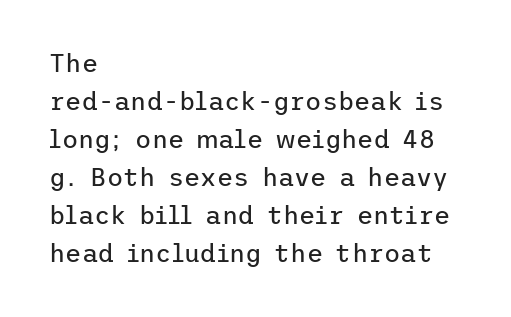
The image shows 25 px text type, upright; set left-aligned, normal line spacing (1.52x), normal letter spacing, not underlined.
